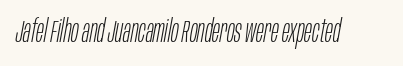
Q: Is the text bold? A: No.
Q: Is the text italic (slanted)? A: Yes, it leans right by about 10 degrees.
Q: Is the text underlined? A: No.
Q: Is the spacing between letters normal or unusually wide? A: Normal.
Q: Width (condensed, normal, or wide)? A: Condensed.
Q: Stroke contrast? A: Low.
Q: x-height? A: Large.
Q: Monospaced? A: No.
